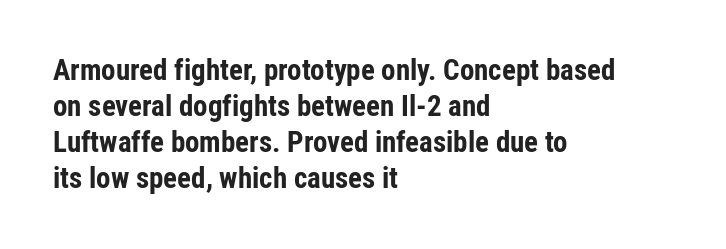
Q: Is the text bold? A: Yes.
Q: Is the text italic (slanted)? A: No, it is upright.
Q: Is the typeface a serif or a sans-serif typeface? A: Sans-serif.
Q: Is the text underlined? A: No.
Q: How is the paragraph aligned? A: Left-aligned.
Q: Is the spacing between letters normal or unusually wide? A: Normal.
Q: Width (condensed, normal, or wide)? A: Condensed.
Q: Stroke contrast? A: Low.
Q: x-height? A: Medium.
Q: Monospaced? A: No.
